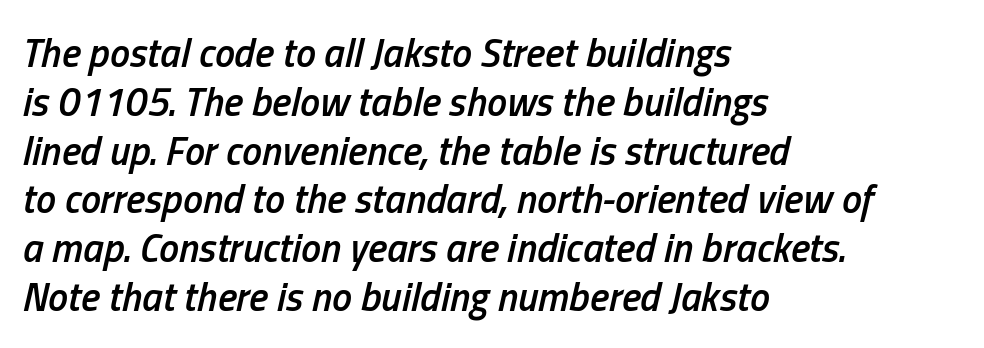
The image shows 40 px semibold, condensed type, italic (leaning right); set left-aligned, line spacing 1.22x, normal letter spacing, not underlined; low stroke contrast and a medium x-height.
